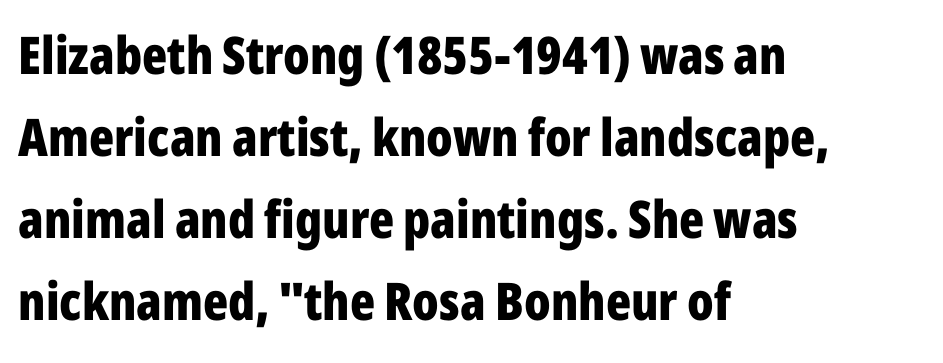
Q: Is the text bold? A: Yes.
Q: Is the text italic (slanted)? A: No, it is upright.
Q: Is the typeface a serif or a sans-serif typeface? A: Sans-serif.
Q: Is the text underlined? A: No.
Q: How is the paragraph aligned? A: Left-aligned.
Q: Is the spacing between letters normal or unusually wide? A: Normal.
Q: Is the spacing between lines tight, normal or loose? A: Normal.
Q: Width (condensed, normal, or wide)? A: Condensed.
Q: Stroke contrast? A: Low.
Q: x-height? A: Medium.
Q: Monospaced? A: No.
